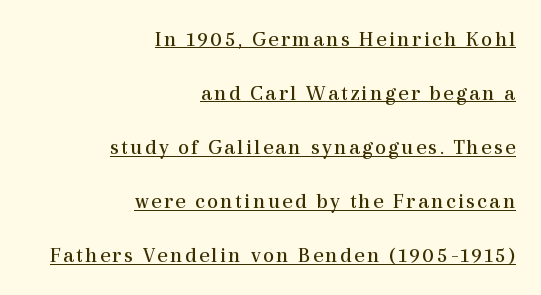
Q: Is the text bold? A: No.
Q: Is the text italic (slanted)? A: No, it is upright.
Q: Is the text underlined? A: Yes.
Q: How is the paragraph aligned? A: Right-aligned.
Q: Is the spacing between lines tight, normal or loose? A: Loose.
